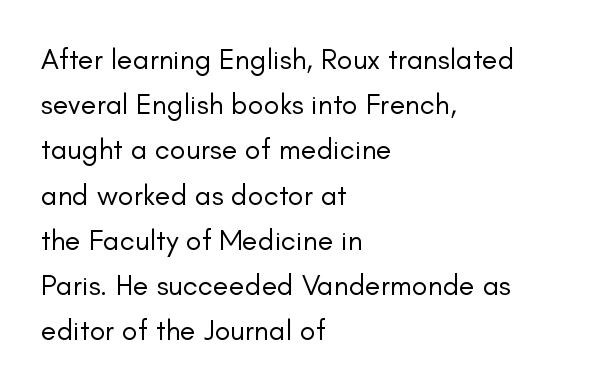
The image shows 29 px regular-weight sans-serif type, upright; set left-aligned, normal line spacing (1.56x), normal letter spacing, not underlined; low stroke contrast and a small x-height.
